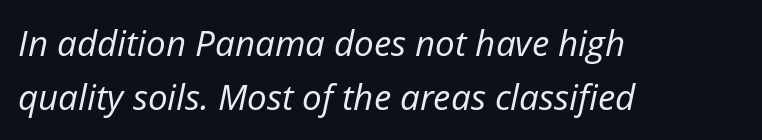
Q: Is the text bold? A: No.
Q: Is the text italic (slanted)? A: Yes, it leans right by about 12 degrees.
Q: Is the text underlined? A: No.
Q: How is the paragraph aligned? A: Left-aligned.
Q: Is the spacing between letters normal or unusually wide? A: Normal.
Q: Is the spacing between lines tight, normal or loose? A: Normal.
Q: Width (condensed, normal, or wide)? A: Normal.
Q: Stroke contrast? A: Low.
Q: x-height? A: Medium.
Q: Monospaced? A: No.
